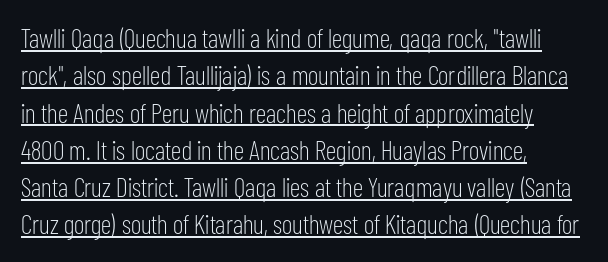
Emphasis is given by a line drawn under the lettering. If you drew a line through each stem, it would be perfectly vertical. Is this a heavy cut? Hardly; it is regular or lighter. The paragraph has a hard left edge and a soft right edge. Summary of vertical rhythm: regular, with standard interline spacing. Inter-character spacing is left at the font's built-in metrics.
